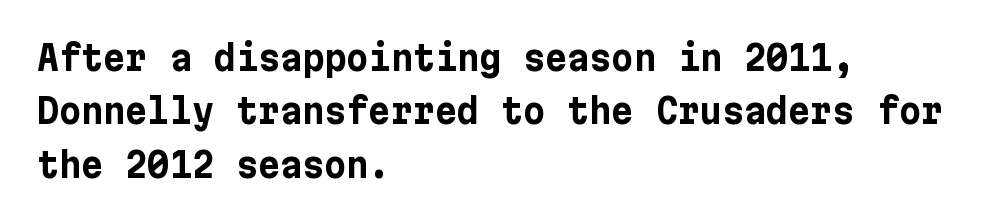
Q: Is the text bold? A: Yes.
Q: Is the text italic (slanted)? A: No, it is upright.
Q: Is the typeface a serif or a sans-serif typeface? A: Sans-serif.
Q: Is the text underlined? A: No.
Q: How is the paragraph aligned? A: Left-aligned.
Q: Is the spacing between letters normal or unusually wide? A: Normal.
Q: Is the spacing between lines tight, normal or loose? A: Normal.
Q: Width (condensed, normal, or wide)? A: Normal.
Q: Stroke contrast? A: Low.
Q: x-height? A: Medium.
